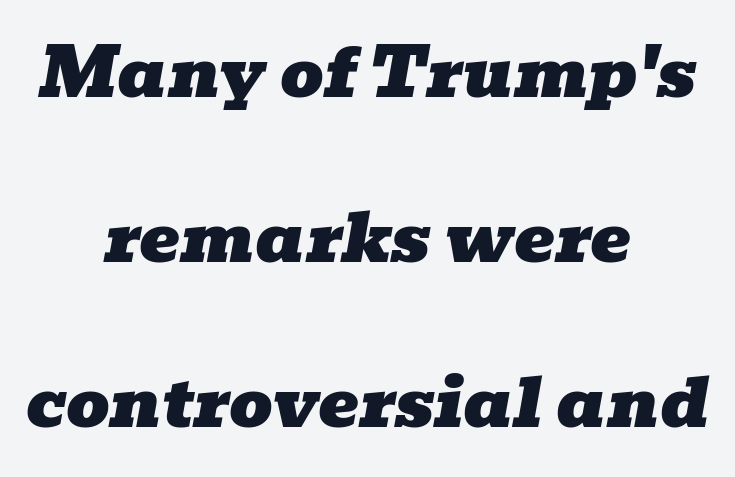
The rendering positions every line midway between the sides. Characters are canted at an angle relative to the baseline's perpendicular. The gap between lines stays unmarked. A typesetter would call this zero additional tracking. Do the characters align in a grid? No, the font is proportional. You can tell from the footed stems that serif type was used.
